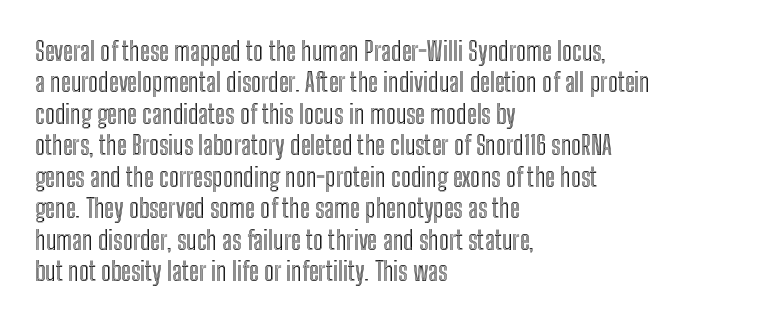
The image shows 26 px text type, upright; set left-aligned, line spacing 1.21x, normal letter spacing, not underlined.
